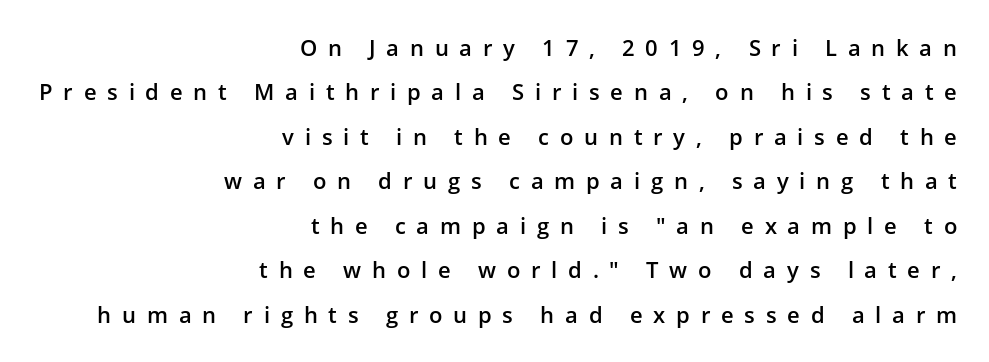
Q: Is the text bold? A: Semi-bold.
Q: Is the text italic (slanted)? A: No, it is upright.
Q: Is the text underlined? A: No.
Q: How is the paragraph aligned? A: Right-aligned.
Q: Is the spacing between letters normal or unusually wide? A: Unusually wide.
Q: Is the spacing between lines tight, normal or loose? A: Loose.
